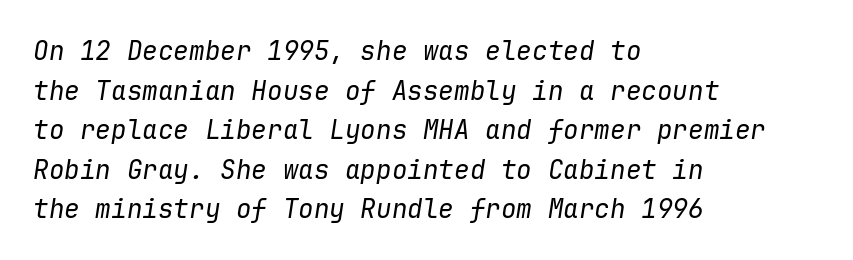
Q: Is the text bold? A: No.
Q: Is the text italic (slanted)? A: Yes, it leans right by about 9 degrees.
Q: Is the text underlined? A: No.
Q: How is the paragraph aligned? A: Left-aligned.
Q: Is the spacing between letters normal or unusually wide? A: Normal.
Q: Is the spacing between lines tight, normal or loose? A: Normal.
